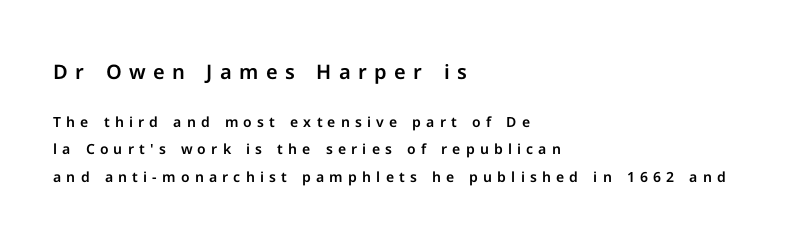
The lines are quadded left. Reading down the column, the eye jumps a long way to each next line. Descenders hang freely into open space. Between one letter and the next there's a generous, obvious gap. The specimen reads as upright at a glance. Two sizes are in play, and the larger belongs to the first block.
